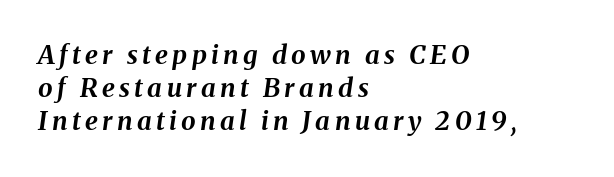
If you drew a line through each stem, it would be angled. Compared with an ordinary text face, these strokes are far heavier — a full bold. This sample is left-justified, so line endings fall wherever the words run out. Check the space under the baseline: it is left empty.
